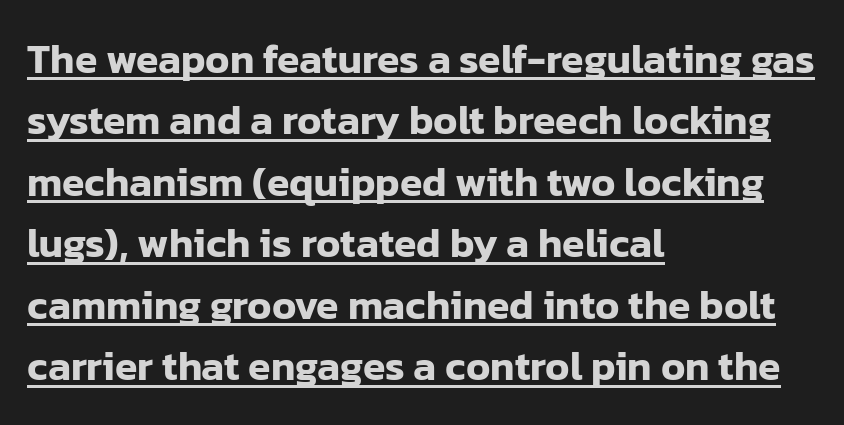
Q: Is the text italic (slanted)? A: No, it is upright.
Q: Is the typeface a serif or a sans-serif typeface? A: Sans-serif.
Q: Is the text underlined? A: Yes.
Q: How is the paragraph aligned? A: Left-aligned.
Q: Is the spacing between letters normal or unusually wide? A: Normal.
Q: Is the spacing between lines tight, normal or loose? A: Normal.
Q: Width (condensed, normal, or wide)? A: Normal.
Q: Stroke contrast? A: Low.
Q: x-height? A: Medium.
Q: Monospaced? A: No.
